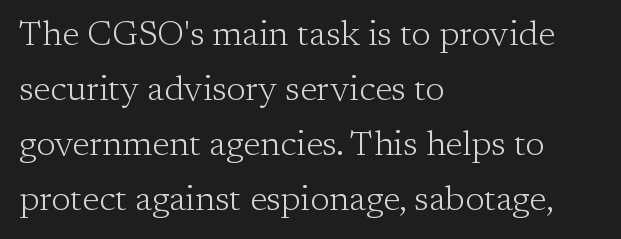
Little horizontal feet cap the strokes, marking this as serif type. Here the designer chose a conventional face with non-uniform glyph widths. Spacing between characters is what you'd get straight out of the box. The font is comparable to plain body text, perhaps lighter. Bare-footed words on every line.
